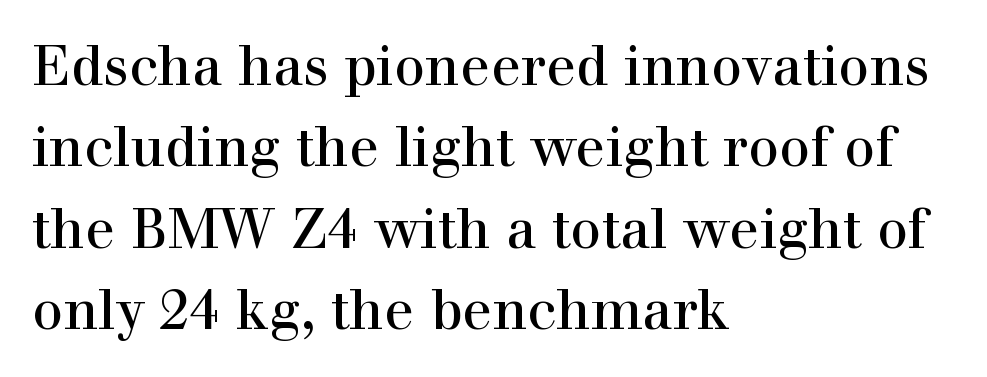
Q: Is the text italic (slanted)? A: No, it is upright.
Q: Is the typeface a serif or a sans-serif typeface? A: Serif.
Q: Is the text underlined? A: No.
Q: How is the paragraph aligned? A: Left-aligned.
Q: Is the spacing between letters normal or unusually wide? A: Normal.
Q: Is the spacing between lines tight, normal or loose? A: Normal.
Q: Width (condensed, normal, or wide)? A: Normal.
Q: x-height? A: Medium.
Q: Monospaced? A: No.
